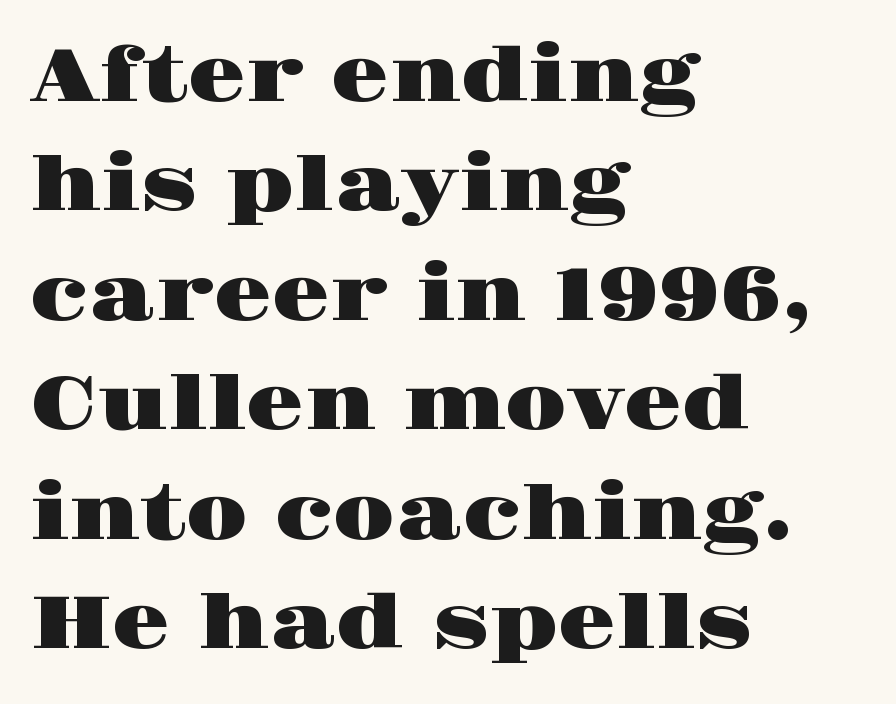
Q: Is the text italic (slanted)? A: No, it is upright.
Q: Is the typeface a serif or a sans-serif typeface? A: Serif.
Q: Is the text underlined? A: No.
Q: How is the paragraph aligned? A: Left-aligned.
Q: Is the spacing between letters normal or unusually wide? A: Normal.
Q: Is the spacing between lines tight, normal or loose? A: Normal.
Q: Width (condensed, normal, or wide)? A: Wide.
Q: Stroke contrast? A: High.
Q: x-height? A: Large.
Q: Monospaced? A: No.
